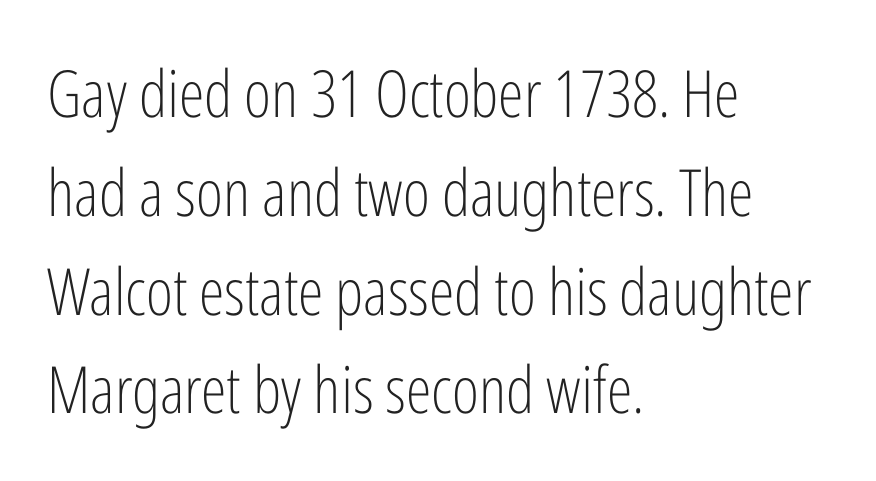
The image shows 65 px light, condensed sans-serif type, upright; set left-aligned, normal line spacing (1.52x), normal letter spacing, not underlined; low stroke contrast and a medium x-height.
